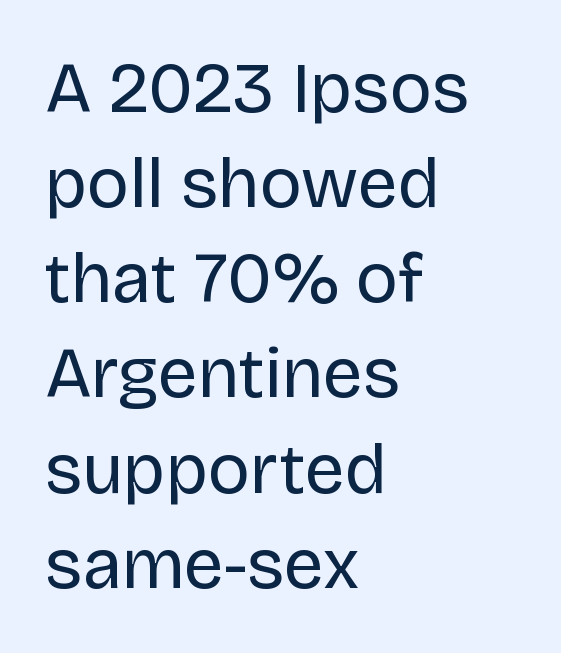
Q: Is the text bold? A: No.
Q: Is the text italic (slanted)? A: No, it is upright.
Q: Is the typeface a serif or a sans-serif typeface? A: Sans-serif.
Q: Is the text underlined? A: No.
Q: How is the paragraph aligned? A: Left-aligned.
Q: Is the spacing between letters normal or unusually wide? A: Normal.
Q: Is the spacing between lines tight, normal or loose? A: Normal.
Q: Width (condensed, normal, or wide)? A: Normal.
Q: Stroke contrast? A: Low.
Q: x-height? A: Large.
Q: Monospaced? A: No.
